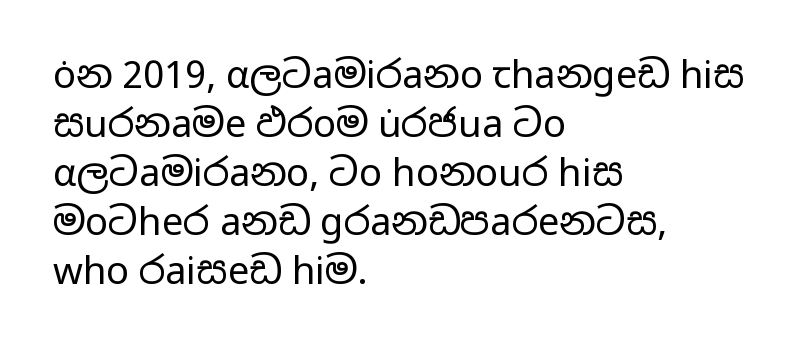
Q: Is the text bold? A: No.
Q: Is the text italic (slanted)? A: No, it is upright.
Q: Is the typeface a serif or a sans-serif typeface? A: Sans-serif.
Q: Is the text underlined? A: No.
Q: How is the paragraph aligned? A: Left-aligned.
Q: Is the spacing between letters normal or unusually wide? A: Normal.
Q: Is the spacing between lines tight, normal or loose? A: Normal.
Q: Width (condensed, normal, or wide)? A: Wide.
Q: Stroke contrast? A: Low.
Q: x-height? A: Medium.
Q: Monospaced? A: No.
